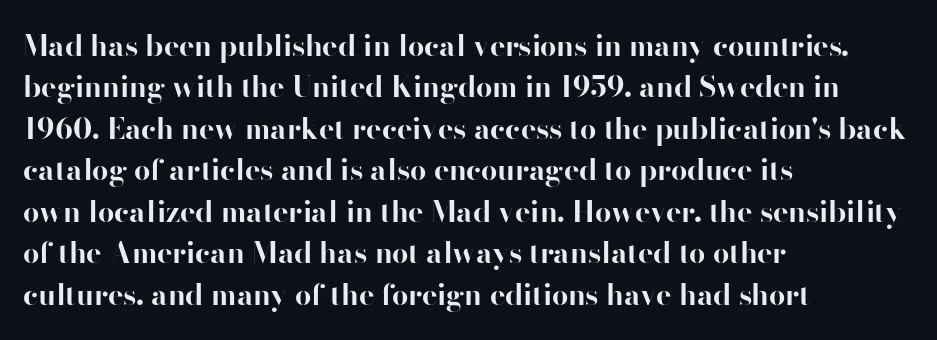
Q: Is the text bold? A: Yes.
Q: Is the text italic (slanted)? A: No, it is upright.
Q: Is the typeface a serif or a sans-serif typeface? A: Sans-serif.
Q: Is the text underlined? A: No.
Q: How is the paragraph aligned? A: Left-aligned.
Q: Is the spacing between letters normal or unusually wide? A: Normal.
Q: Is the spacing between lines tight, normal or loose? A: Normal.
Q: Width (condensed, normal, or wide)? A: Normal.
Q: Stroke contrast? A: High.
Q: x-height? A: Small.
Q: Monospaced? A: No.
